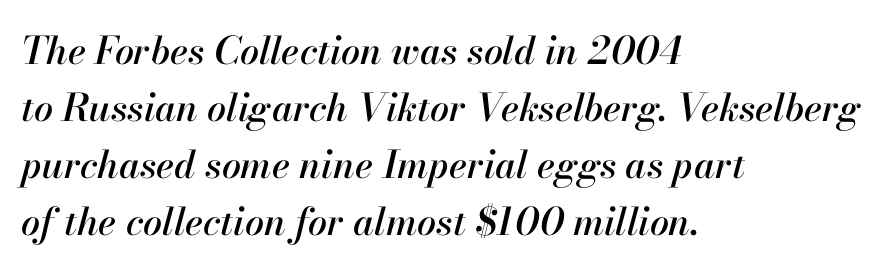
Check under the words: just untouched page. These lines were composed using italics. Reading down the block, your eye returns to a fixed left position each line. Glyph-to-glyph distance matches everyday printed text. The rendering uses natural spacing where letterforms have individual widths.
